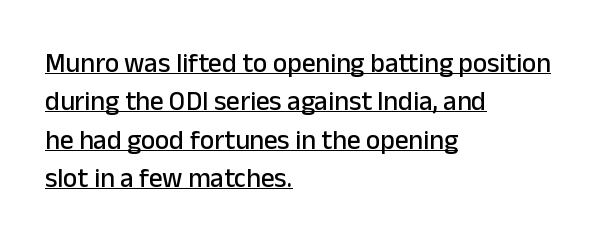
Does the copy run flush right? No — it runs flush left. The type sits square on the baseline with zero lean. These lines sit exactly where default settings would place them. Between one letter and the next there's only the usual sliver of space. The typesetter has applied underlining to the passage shown.
